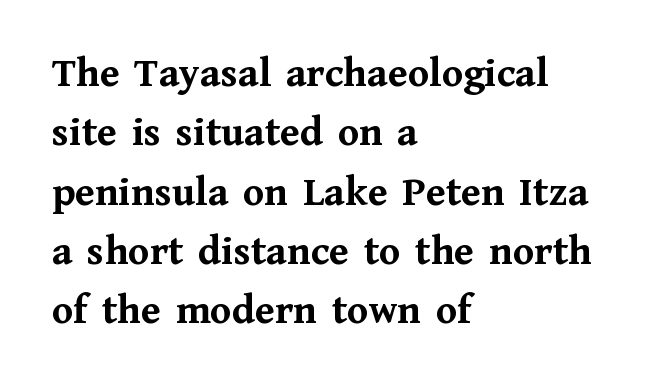
Each letter keeps its own natural width here, so spacing adapts to shape. Letter spacing: default. Bare-footed words on every line. This sample uses a serif face. Notice how the stems are strictly vertical — no italics here.
